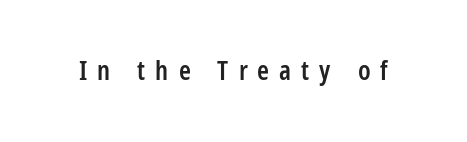
Q: Is the text bold? A: Semi-bold.
Q: Is the text italic (slanted)? A: No, it is upright.
Q: Is the text underlined? A: No.
Q: Is the spacing between letters normal or unusually wide? A: Unusually wide.
